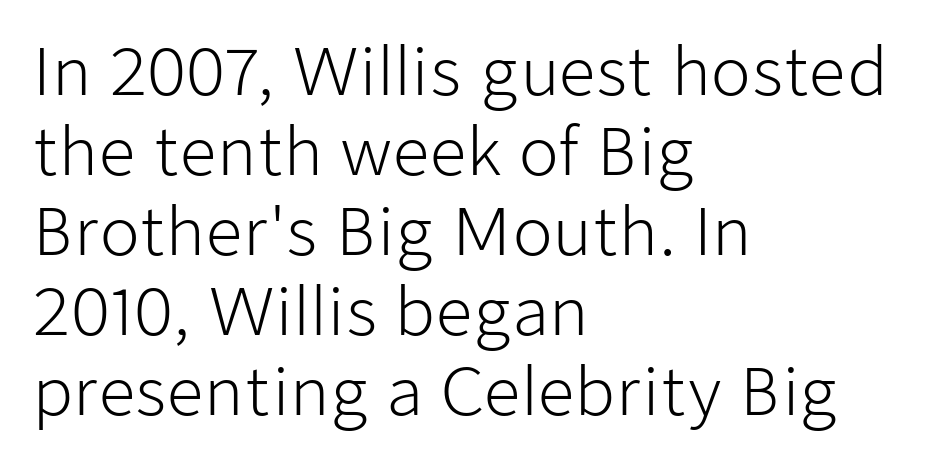
Q: Is the text bold? A: No.
Q: Is the text italic (slanted)? A: No, it is upright.
Q: Is the typeface a serif or a sans-serif typeface? A: Sans-serif.
Q: Is the text underlined? A: No.
Q: How is the paragraph aligned? A: Left-aligned.
Q: Is the spacing between letters normal or unusually wide? A: Normal.
Q: Width (condensed, normal, or wide)? A: Normal.
Q: Stroke contrast? A: Low.
Q: x-height? A: Medium.
Q: Monospaced? A: No.
